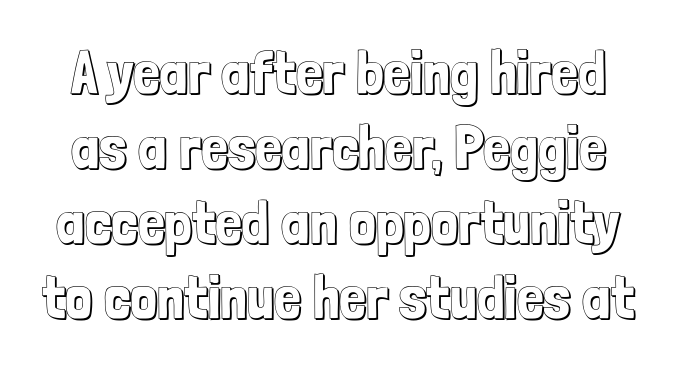
The image shows 60 px condensed type, upright; set normal line spacing (1.25x), normal letter spacing, not underlined; a medium x-height.
